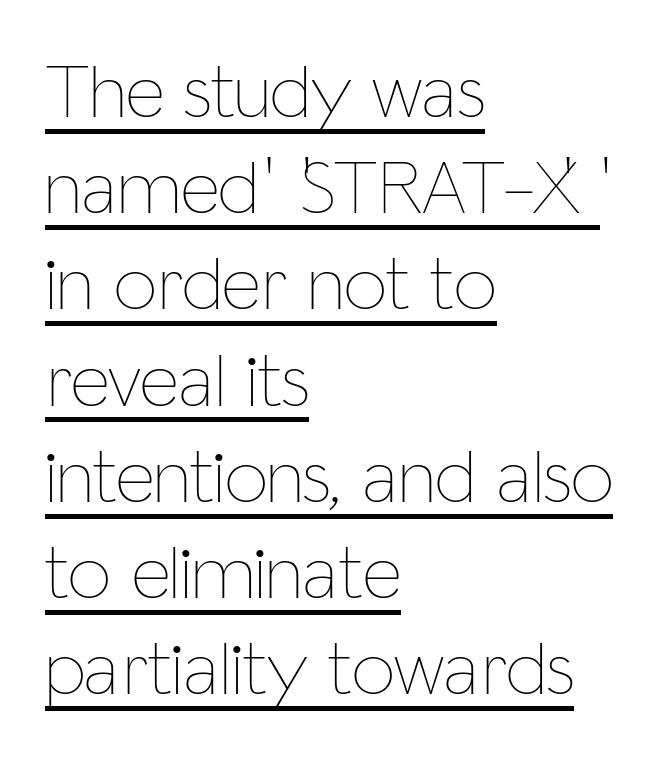
The image shows 77 px thin, condensed type, upright; set left-aligned, normal line spacing (1.25x), normal letter spacing, underlined; low stroke contrast and a medium x-height.
